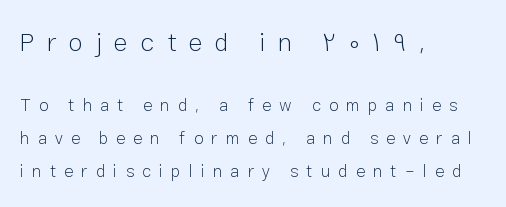
{"italic": "no", "bold": "no", "underline": "no", "align": "left", "line_spacing": "loose", "line_spacing_ratio": 1.93, "letter_spacing": "wide", "letter_spacing_em": 0.48, "larger_block": "first", "size_ratio": 1.53, "glyph_px": 26}
